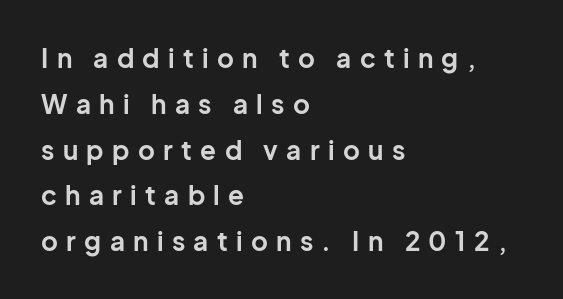
Between one letter and the next there's a generous, obvious gap. Students, this is bold: see how much ink each stroke carries. Descenders hang freely into open space. Does the copy run flush right? No — it runs flush left.
